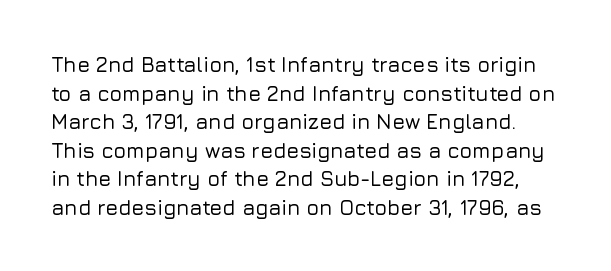
The image shows 21 px text type, upright; set normal line spacing (1.36x), normal letter spacing, not underlined.
